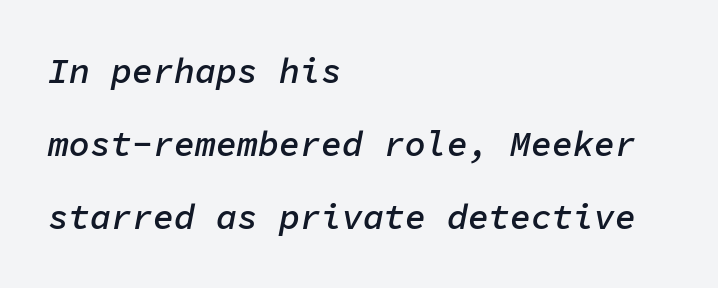
Q: Is the text bold? A: Semi-bold.
Q: Is the text italic (slanted)? A: Yes, it leans right by about 11 degrees.
Q: Is the text underlined? A: No.
Q: How is the paragraph aligned? A: Left-aligned.
Q: Is the spacing between letters normal or unusually wide? A: Normal.
Q: Is the spacing between lines tight, normal or loose? A: Loose.
Q: Width (condensed, normal, or wide)? A: Normal.
Q: Stroke contrast? A: Low.
Q: x-height? A: Medium.
Q: Monospaced? A: Yes.
